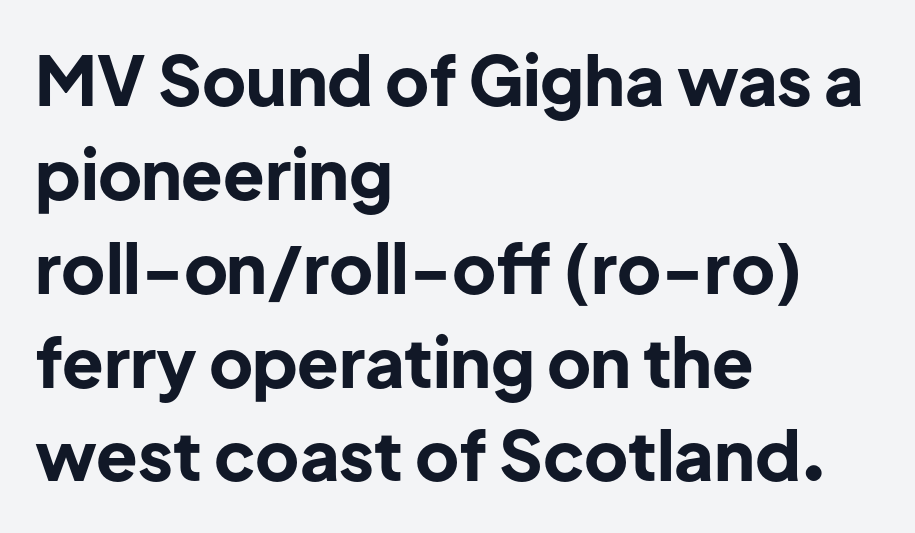
The image shows 68 px bold sans-serif type, upright; set left-aligned, normal line spacing (1.38x), normal letter spacing, not underlined; low stroke contrast and a medium x-height.
